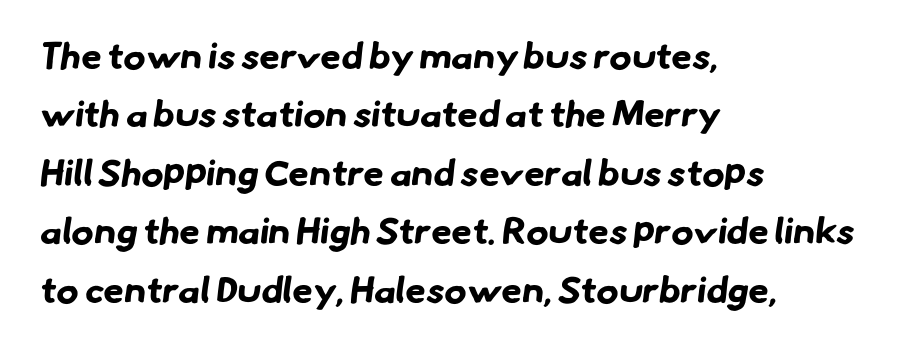
{"serif": "no", "bold": "yes", "weight": "bold", "width": "normal", "stroke_contrast": "low", "x_height": "small", "monospaced": "no", "underline": "no", "align": "left", "line_spacing": "normal", "line_spacing_ratio": 1.58, "letter_spacing": "normal", "letter_spacing_em": 0.0, "glyph_px": 37}
